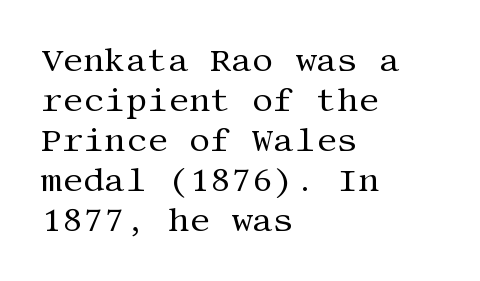
Q: Is the text bold? A: No.
Q: Is the text italic (slanted)? A: No, it is upright.
Q: Is the typeface a serif or a sans-serif typeface? A: Serif.
Q: Is the text underlined? A: No.
Q: How is the paragraph aligned? A: Left-aligned.
Q: Is the spacing between letters normal or unusually wide? A: Normal.
Q: Width (condensed, normal, or wide)? A: Normal.
Q: Stroke contrast? A: Medium.
Q: x-height? A: Large.
